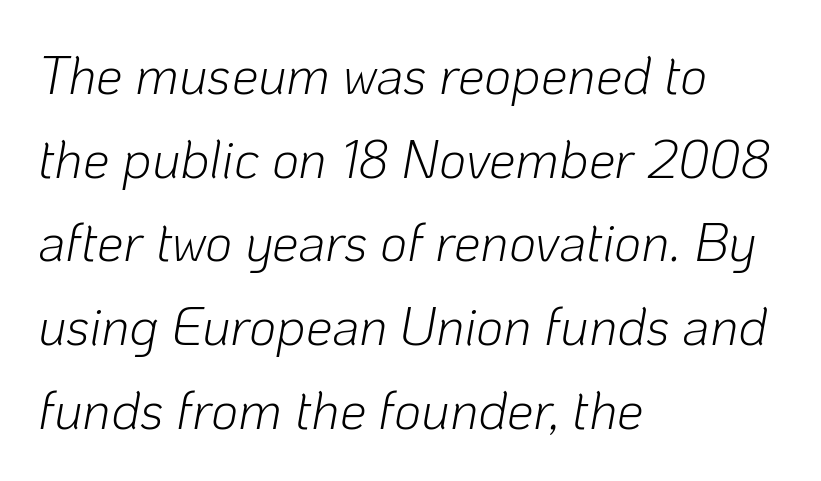
Q: Is the text bold? A: No.
Q: Is the text italic (slanted)? A: Yes, it leans right by about 10 degrees.
Q: Is the text underlined? A: No.
Q: How is the paragraph aligned? A: Left-aligned.
Q: Is the spacing between letters normal or unusually wide? A: Normal.
Q: Is the spacing between lines tight, normal or loose? A: Normal.
Q: Width (condensed, normal, or wide)? A: Normal.
Q: Stroke contrast? A: Low.
Q: x-height? A: Medium.
Q: Monospaced? A: No.
